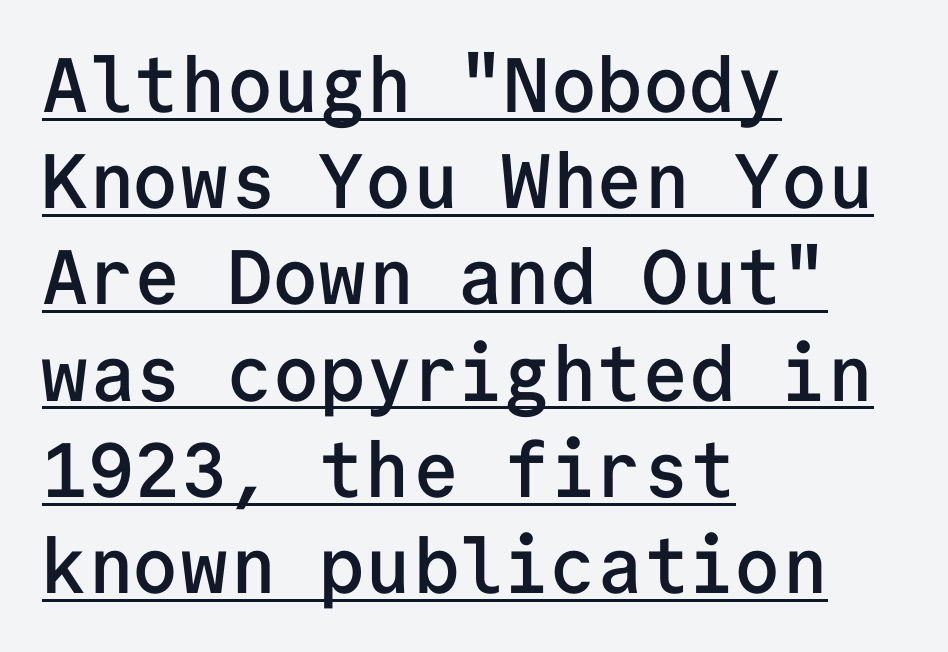
The image shows 77 px semibold sans-serif type, upright, monospaced; set left-aligned, normal line spacing (1.25x), normal letter spacing, underlined; low stroke contrast and a medium x-height.
